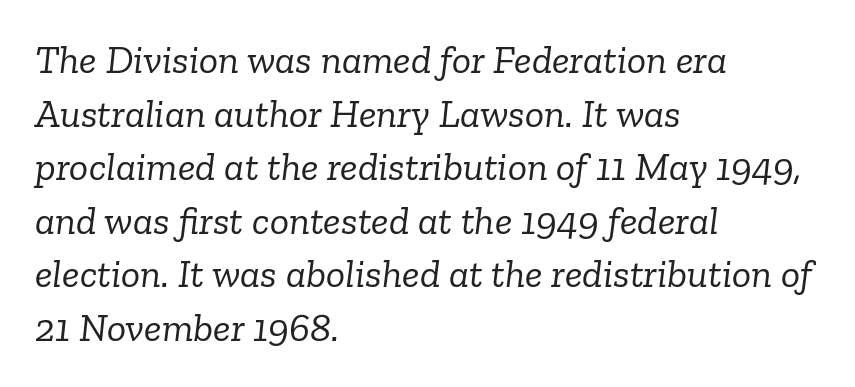
The image shows 40 px light serif type, italic (leaning right); set left-aligned, normal line spacing (1.34x), normal letter spacing, not underlined; low stroke contrast and a medium x-height.
